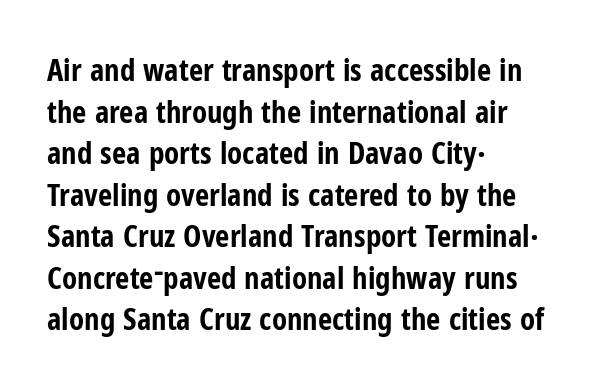
{"serif": "no", "italic": "no", "bold": "yes", "weight": "bold", "width": "condensed", "stroke_contrast": "low", "x_height": "medium", "monospaced": "no", "underline": "no", "align": "left", "line_spacing": "normal", "line_spacing_ratio": 1.34, "letter_spacing": "normal", "letter_spacing_em": 0.0, "glyph_px": 31}
